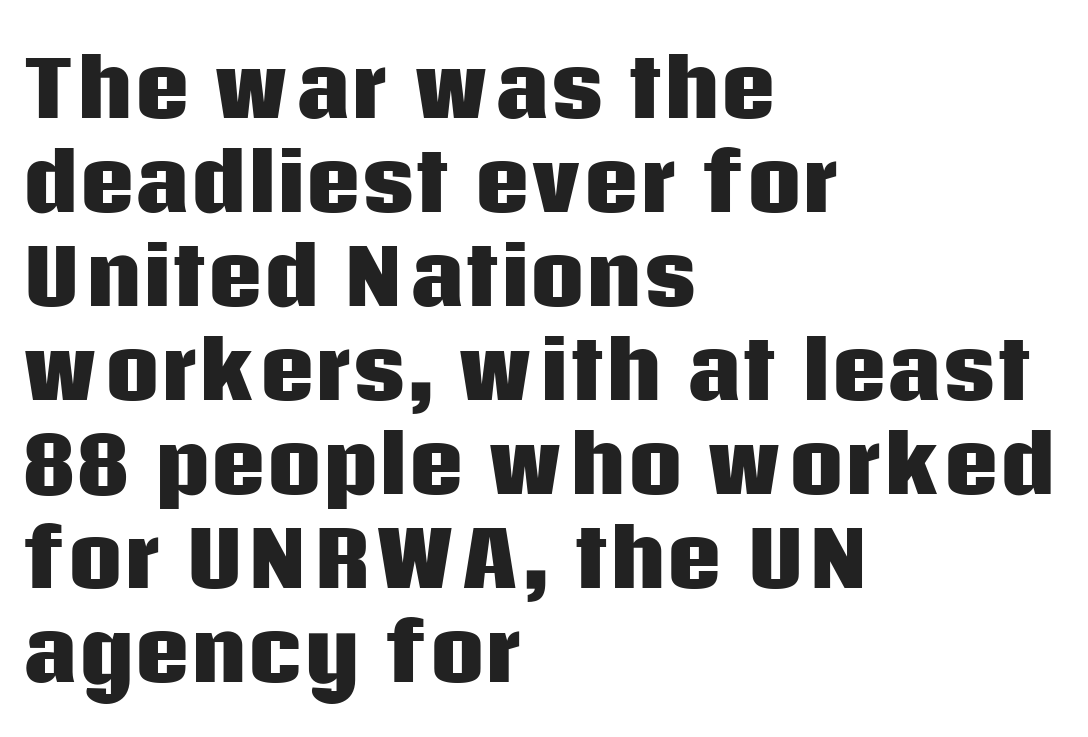
{"serif": "no", "italic": "no", "bold": "yes", "weight": "heavy", "width": "normal", "stroke_contrast": "low", "x_height": "large", "monospaced": "no", "underline": "no", "align": "left", "line_spacing_ratio": 1.22, "letter_spacing": "normal", "letter_spacing_em": 0.0, "glyph_px": 77}
